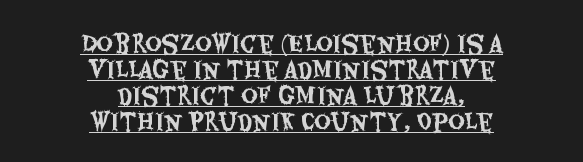
{"italic": "no", "underline": "yes", "align": "center", "line_spacing": "tight", "line_spacing_ratio": 1.13, "letter_spacing": "normal", "letter_spacing_em": 0.0, "glyph_px": 23}
